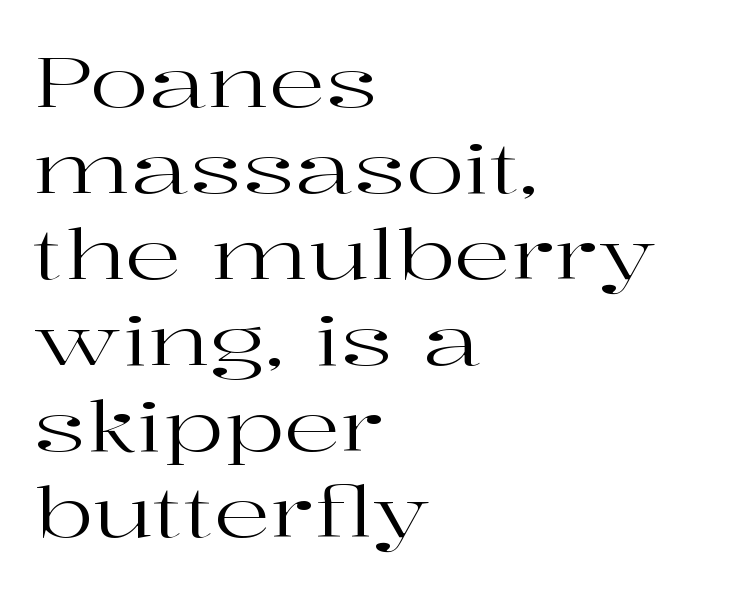
The image shows 70 px regular-weight, wide serif type, upright; set left-aligned, line spacing 1.23x, normal letter spacing, not underlined; high stroke contrast and a medium x-height.
